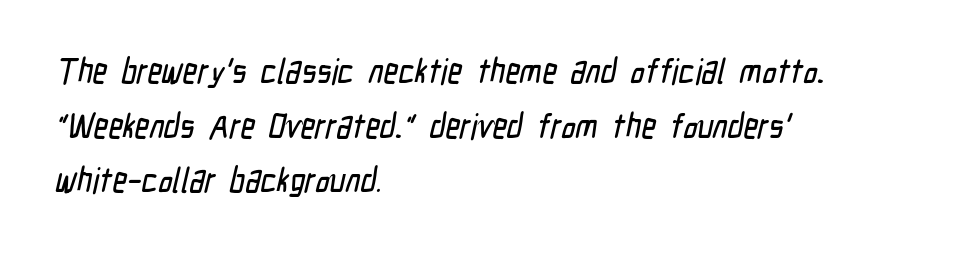
{"serif": "no", "width": "condensed", "stroke_contrast": "low", "x_height": "medium", "monospaced": "no", "underline": "no", "align": "left", "line_spacing": "normal", "line_spacing_ratio": 1.56, "letter_spacing": "normal", "letter_spacing_em": 0.0, "glyph_px": 35}
